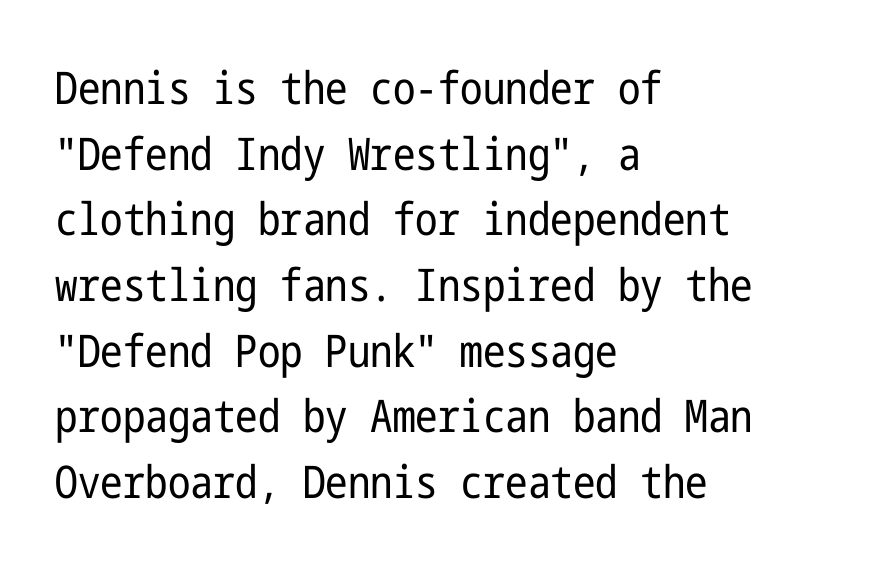
Q: Is the text bold? A: No.
Q: Is the text italic (slanted)? A: No, it is upright.
Q: Is the typeface a serif or a sans-serif typeface? A: Sans-serif.
Q: Is the text underlined? A: No.
Q: How is the paragraph aligned? A: Left-aligned.
Q: Is the spacing between letters normal or unusually wide? A: Normal.
Q: Is the spacing between lines tight, normal or loose? A: Normal.
Q: Width (condensed, normal, or wide)? A: Condensed.
Q: Stroke contrast? A: Low.
Q: x-height? A: Medium.
